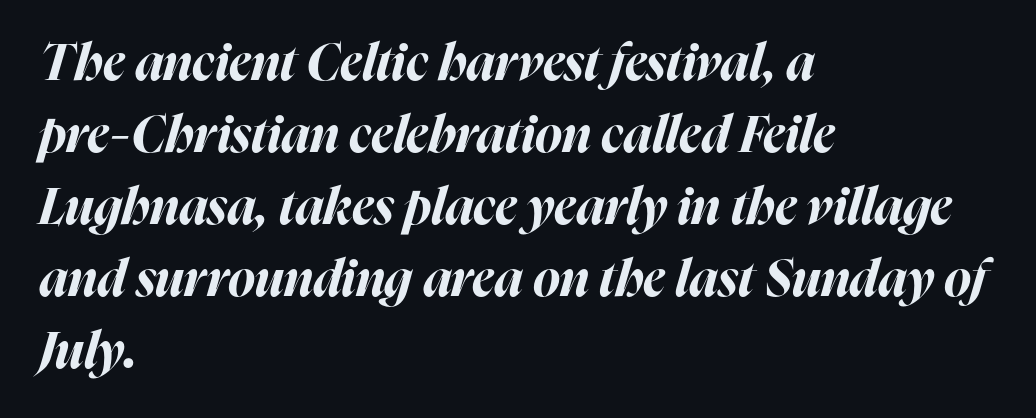
The image shows 51 px bold type, italic (leaning right); set left-aligned, normal line spacing (1.41x), normal letter spacing, not underlined; high stroke contrast and a medium x-height.
